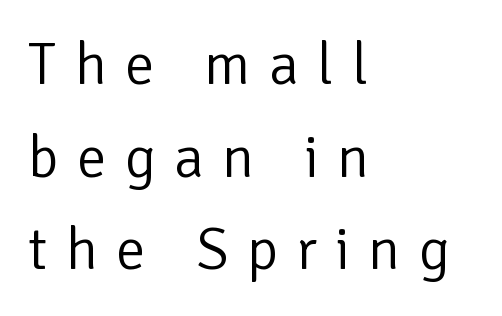
{"serif": "no", "italic": "no", "bold": "no", "weight": "light", "width": "normal", "stroke_contrast": "low", "x_height": "medium", "monospaced": "no", "underline": "no", "align": "left", "line_spacing": "normal", "line_spacing_ratio": 1.57, "letter_spacing": "wide", "letter_spacing_em": 0.31, "glyph_px": 59}
